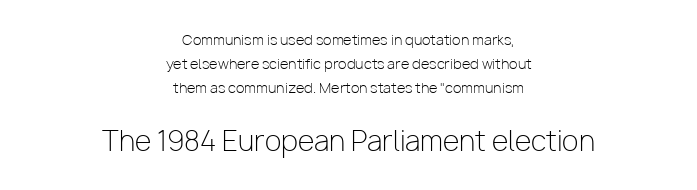
The image shows 27 px text type, upright; set centered, line spacing 1.71x, normal letter spacing, not underlined; the second (bottom) block is 1.93x larger.
